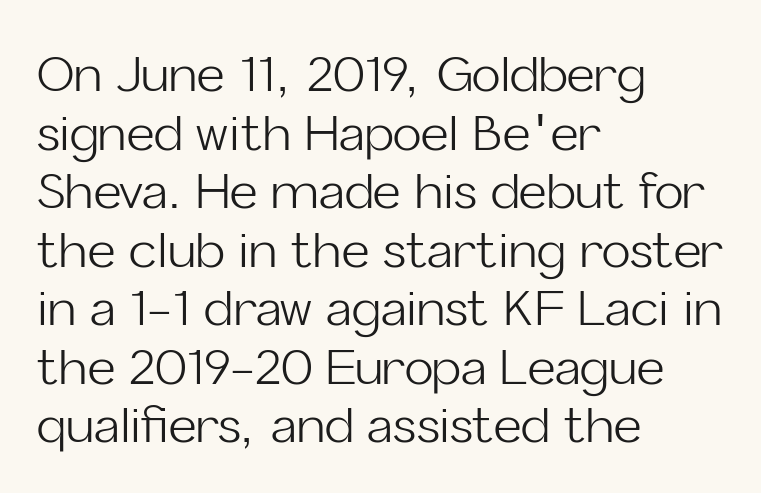
Short note: letters normally spaced. The passage shown is not bold in any degree. Looks like regular typesetting: each glyph gets only the width it needs. A typesetter would label this face a sans.
